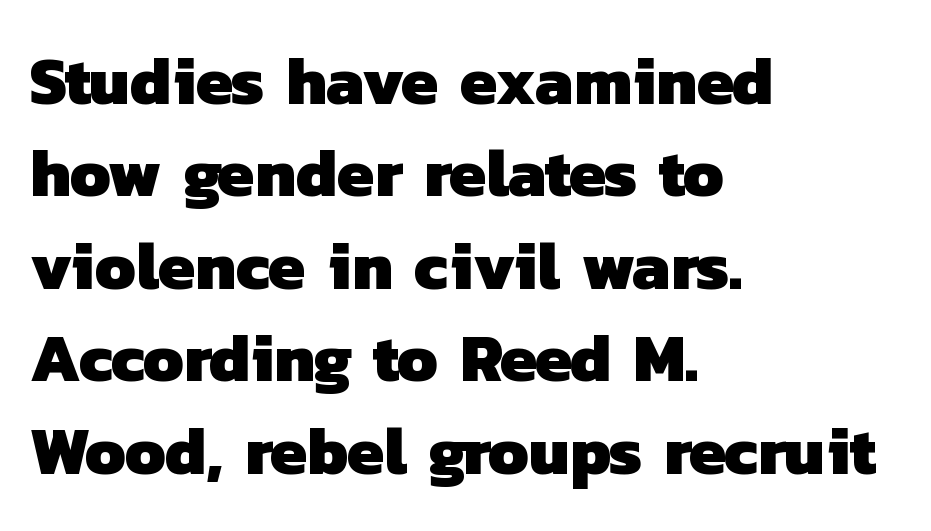
The image shows 67 px heavy sans-serif type; set left-aligned, normal line spacing (1.38x), normal letter spacing, not underlined; low stroke contrast and a medium x-height.
